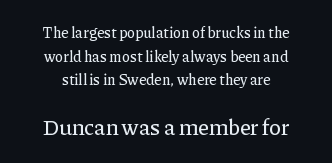
{"italic": "no", "underline": "no", "align": "center", "line_spacing": "normal", "line_spacing_ratio": 1.58, "letter_spacing": "normal", "letter_spacing_em": 0.0, "larger_block": "second", "size_ratio": 1.47, "glyph_px": 22}
